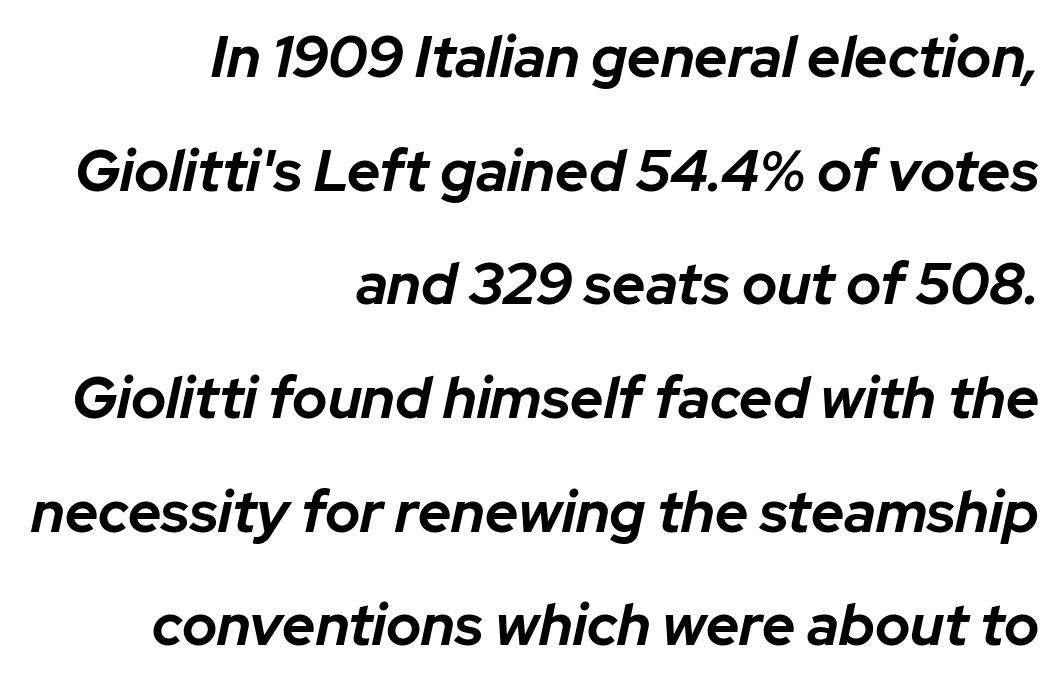
The image shows 58 px bold type, italic (leaning right); set right-aligned, loose line spacing (1.96x), normal letter spacing, not underlined; low stroke contrast and a medium x-height.
